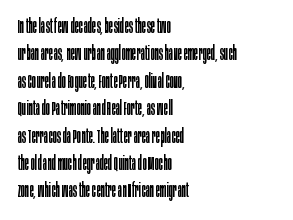
Caption: standard tracking, unaltered. Alignment: flush left. Line spacing here is normal. Weight: not bold — regular or lighter.
